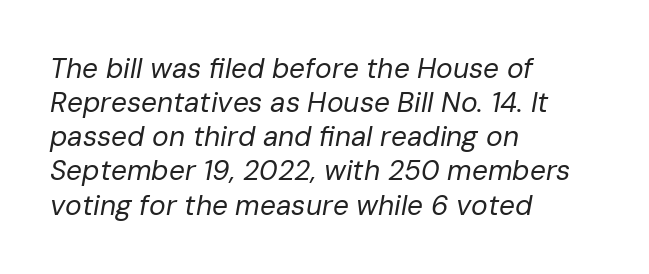
{"italic": "yes", "lean": "right", "slant_degrees": 10, "bold": "no", "weight": "regular", "width": "normal", "stroke_contrast": "low", "x_height": "medium", "monospaced": "no", "underline": "no", "align": "left", "line_spacing_ratio": 1.22, "letter_spacing": "normal", "letter_spacing_em": 0.0, "glyph_px": 28}
